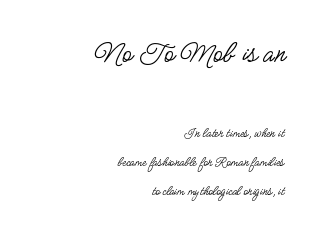
This sample has the flowing, uneven cadence of proportional lettering. One glance says open: line gaps are wider than usual. Where is the straight margin? On the right. Between these two stacked blocks, the higher one wins on size. Each stroke keeps to a modest, everyday thickness or less.
